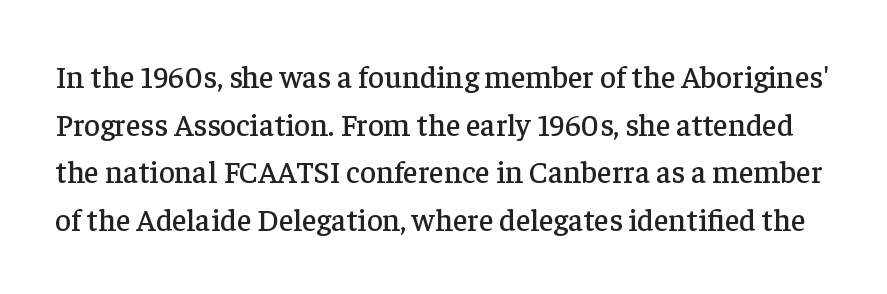
Q: Is the text italic (slanted)? A: No, it is upright.
Q: Is the typeface a serif or a sans-serif typeface? A: Serif.
Q: Is the text underlined? A: No.
Q: Is the spacing between letters normal or unusually wide? A: Normal.
Q: Is the spacing between lines tight, normal or loose? A: Normal.
Q: Width (condensed, normal, or wide)? A: Normal.
Q: Stroke contrast? A: Low.
Q: x-height? A: Medium.
Q: Monospaced? A: No.
